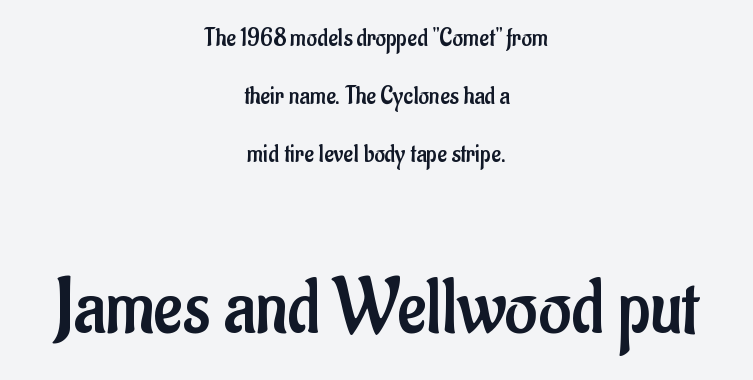
{"serif": "no", "italic": "no", "bold": "no", "weight": "regular", "width": "condensed", "stroke_contrast": "low", "x_height": "small", "monospaced": "no", "underline": "no", "align": "center", "line_spacing": "loose", "line_spacing_ratio": 2.24, "letter_spacing": "normal", "letter_spacing_em": 0.0, "larger_block": "second", "size_ratio": 3.04, "glyph_px": 79}
